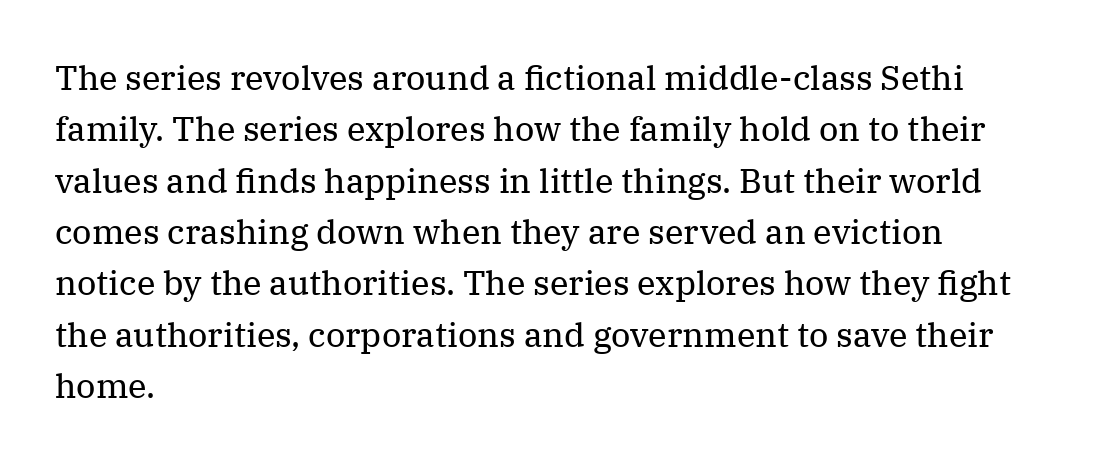
{"serif": "yes", "italic": "no", "bold": "no", "weight": "regular", "width": "normal", "stroke_contrast": "medium", "x_height": "medium", "monospaced": "no", "underline": "no", "align": "left", "line_spacing": "normal", "line_spacing_ratio": 1.51, "letter_spacing": "normal", "letter_spacing_em": 0.0, "glyph_px": 34}
